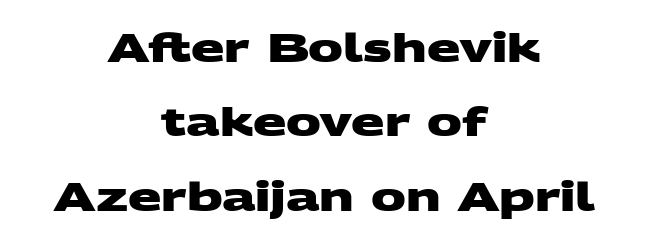
{"serif": "no", "bold": "yes", "weight": "heavy", "width": "wide", "stroke_contrast": "medium", "x_height": "large", "monospaced": "no", "underline": "no", "align": "center", "line_spacing": "loose", "line_spacing_ratio": 1.91, "letter_spacing": "normal", "letter_spacing_em": 0.0, "glyph_px": 39}
